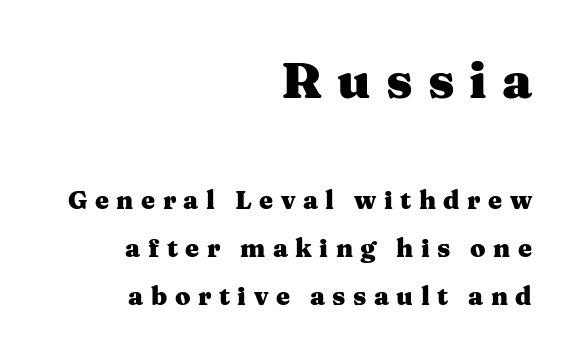
The image shows 50 px heavy, wide serif type, upright; set right-aligned, loose line spacing (1.91x), unusually wide letter spacing (+0.3 em), not underlined; the first (top) block is 2.0x larger; medium stroke contrast and a medium x-height.
